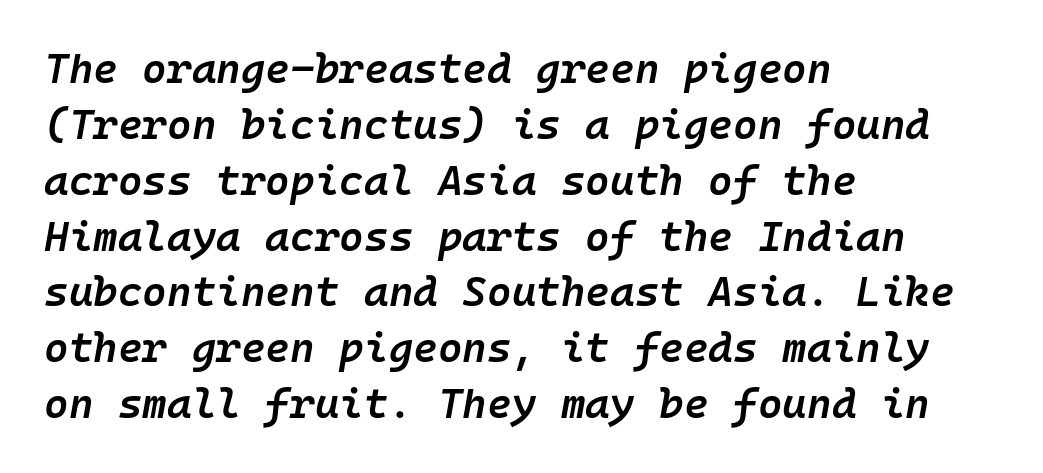
{"italic": "yes", "lean": "right", "slant_degrees": 10, "bold": "semi", "weight": "semibold", "width": "normal", "stroke_contrast": "low", "x_height": "medium", "monospaced": "yes", "underline": "no", "align": "left", "line_spacing": "normal", "line_spacing_ratio": 1.33, "letter_spacing": "normal", "letter_spacing_em": 0.0, "glyph_px": 42}
